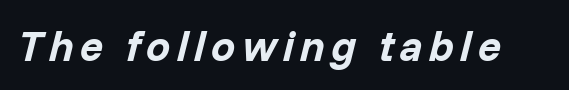
{"italic": "yes", "lean": "right", "slant_degrees": 14, "bold": "yes", "weight": "bold", "width": "normal", "stroke_contrast": "low", "x_height": "medium", "monospaced": "no", "underline": "no", "glyph_px": 43}
